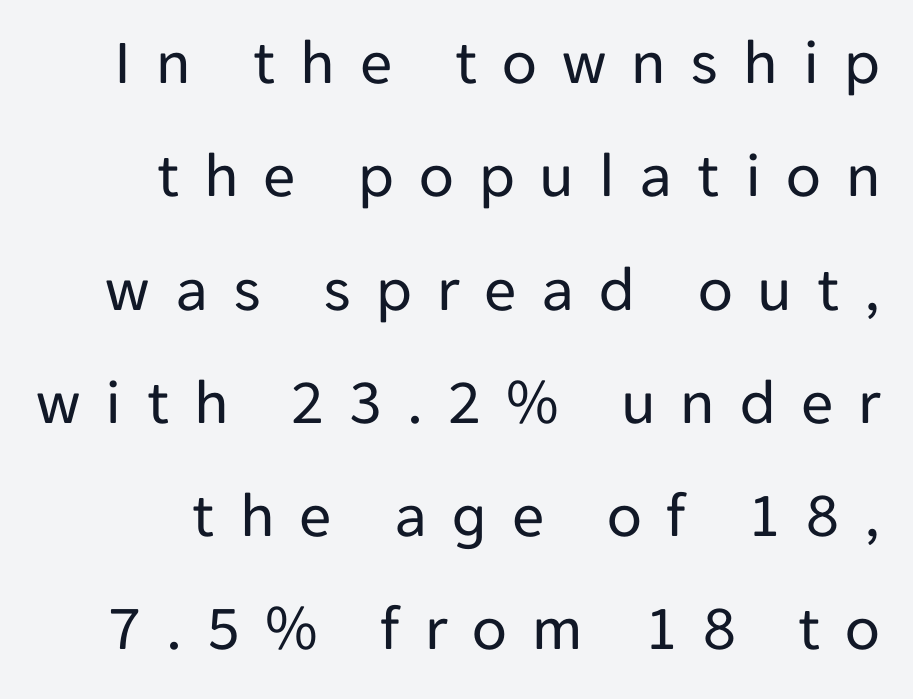
The zone under the glyphs is completely vacant. You could only call the tracking loose — the letters float apart. Look at the bottom of the vertical strokes: they stop flat, with no serifs. This sample has the flowing, uneven cadence of proportional lettering.
